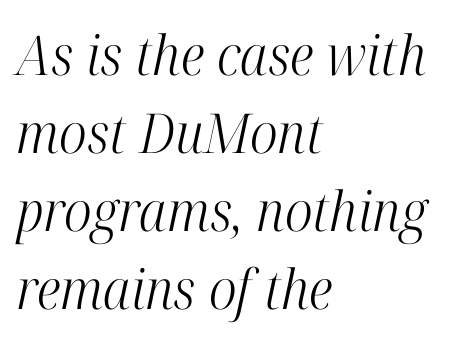
{"serif": "yes", "italic": "yes", "lean": "right", "slant_degrees": 12, "bold": "no", "weight": "light", "width": "condensed", "stroke_contrast": "high", "x_height": "medium", "monospaced": "no", "underline": "no", "align": "left", "line_spacing": "normal", "line_spacing_ratio": 1.42, "letter_spacing": "normal", "letter_spacing_em": 0.0, "glyph_px": 55}
